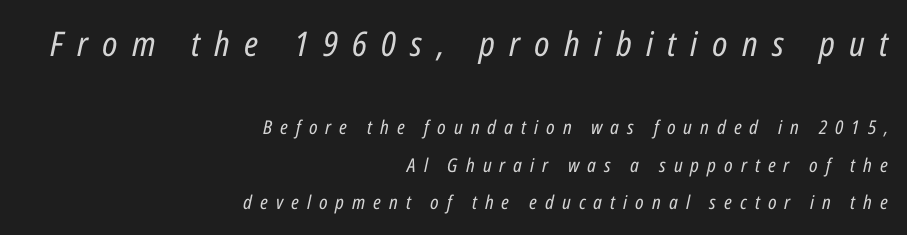
{"italic": "yes", "lean": "right", "slant_degrees": 12, "bold": "no", "weight": "regular", "width": "condensed", "stroke_contrast": "low", "x_height": "medium", "monospaced": "no", "underline": "no", "align": "right", "line_spacing": "loose", "line_spacing_ratio": 1.97, "letter_spacing": "wide", "letter_spacing_em": 0.42, "larger_block": "first", "size_ratio": 1.79, "glyph_px": 34}
